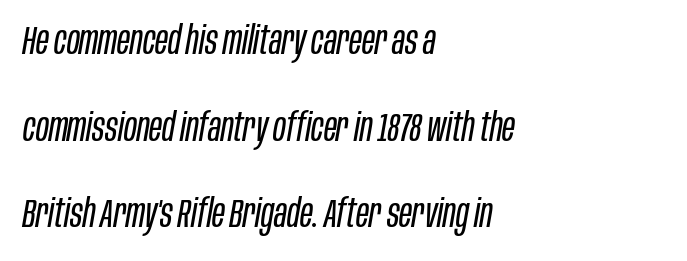
Proportional: the letters do not fall into vertical columns. Type without underlining. Does the leading feel generous? Absolutely, it's lavish. These lines were composed using italics. Heaviness? Minimal to ordinary, like unemphasized prose.
